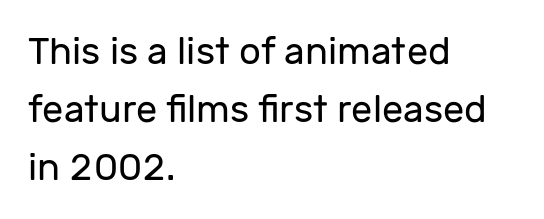
The image shows 38 px regular-weight sans-serif type, upright; set left-aligned, normal line spacing (1.53x), normal letter spacing, not underlined; low stroke contrast and a medium x-height.
